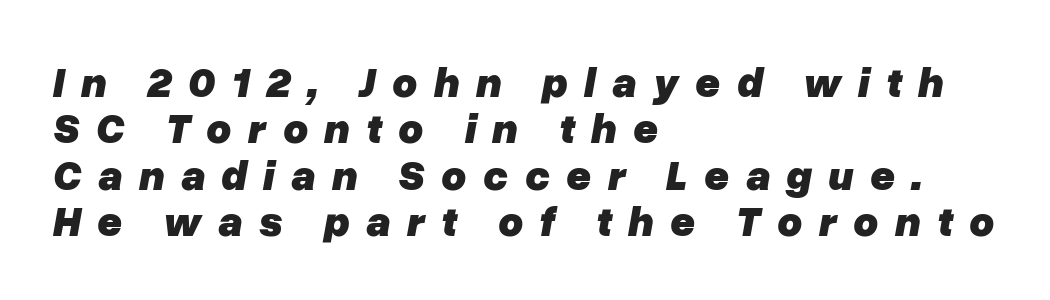
{"italic": "yes", "lean": "right", "slant_degrees": 10, "bold": "yes", "weight": "heavy", "width": "normal", "stroke_contrast": "low", "x_height": "medium", "monospaced": "no", "underline": "no", "align": "left", "line_spacing": "tight", "line_spacing_ratio": 1.08, "letter_spacing": "wide", "letter_spacing_em": 0.37, "glyph_px": 43}
